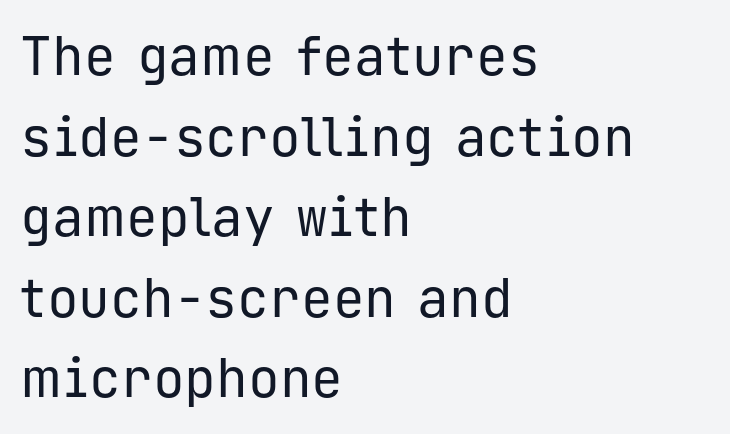
{"serif": "no", "italic": "no", "bold": "no", "weight": "regular", "width": "normal", "stroke_contrast": "low", "x_height": "medium", "monospaced": "yes", "underline": "no", "align": "left", "line_spacing": "normal", "line_spacing_ratio": 1.52, "letter_spacing": "normal", "letter_spacing_em": 0.0, "glyph_px": 53}
